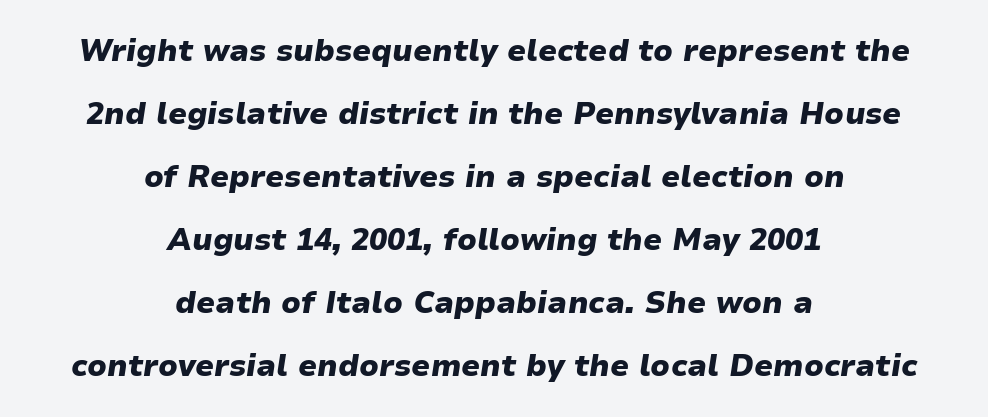
Q: Is the text bold? A: Yes.
Q: Is the text italic (slanted)? A: Yes, it leans right by about 9 degrees.
Q: Is the text underlined? A: No.
Q: How is the paragraph aligned? A: Centered.
Q: Is the spacing between letters normal or unusually wide? A: Normal.
Q: Is the spacing between lines tight, normal or loose? A: Loose.
Q: Width (condensed, normal, or wide)? A: Wide.
Q: Stroke contrast? A: Low.
Q: x-height? A: Medium.
Q: Monospaced? A: No.
